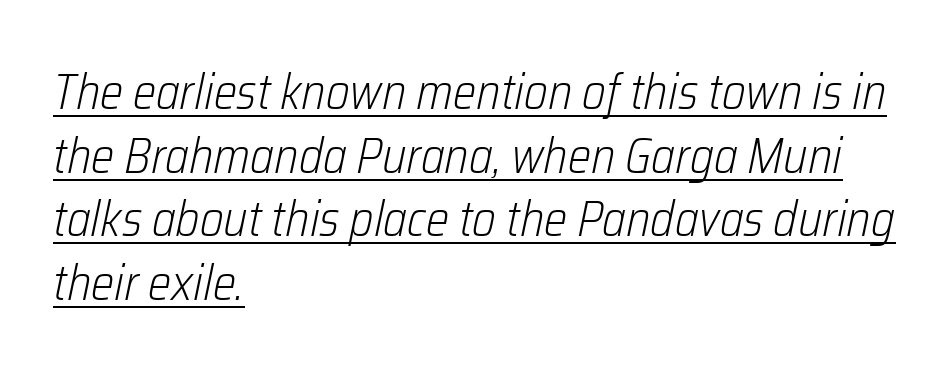
There is no visible air inserted between adjacent glyphs. Students, observe the line beneath the letters — that is underlining. These lines are rendered in a variable-pitch font. Ink coverage per letter is moderate at most. Which margin do the lines hug? The left one — the right edge is uneven. A typesetter would mark this as italic.
